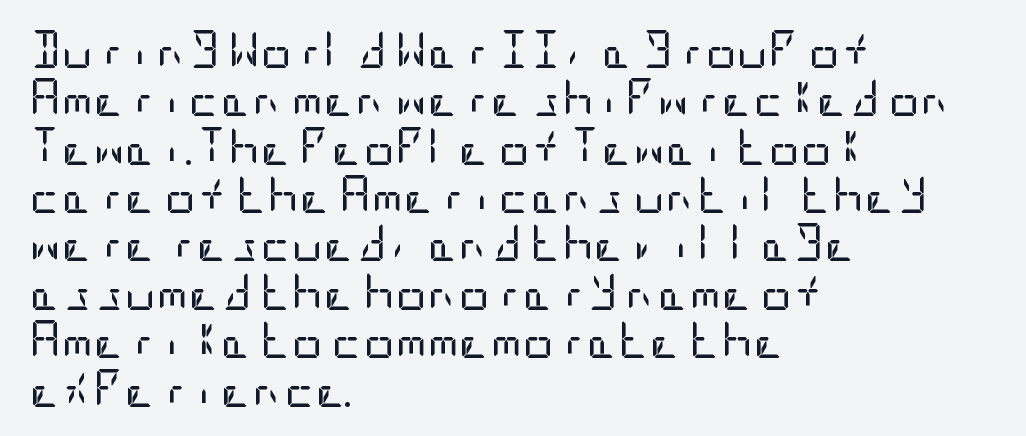
{"serif": "no", "italic": "no", "bold": "no", "weight": "regular", "width": "condensed", "stroke_contrast": "low", "x_height": "large", "underline": "no", "align": "left", "line_spacing_ratio": 1.24, "letter_spacing": "normal", "letter_spacing_em": 0.0, "glyph_px": 39}
